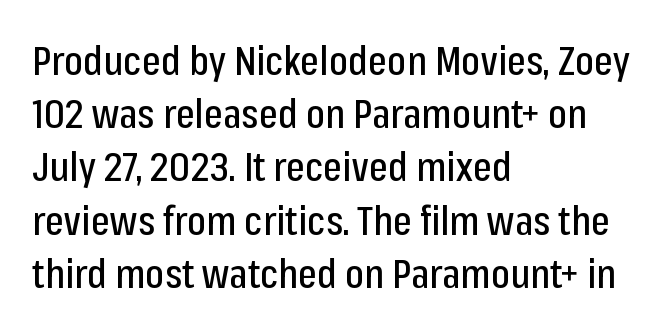
The image shows 40 px condensed sans-serif type, upright; set left-aligned, normal line spacing (1.33x), normal letter spacing, not underlined; low stroke contrast and a medium x-height.
